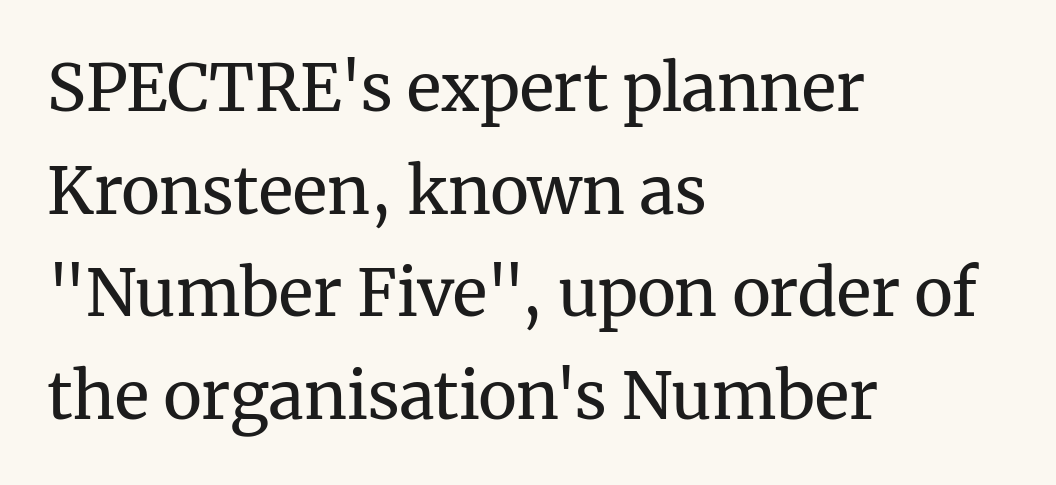
{"serif": "yes", "italic": "no", "bold": "no", "weight": "regular", "width": "normal", "stroke_contrast": "medium", "x_height": "medium", "monospaced": "no", "underline": "no", "align": "left", "line_spacing": "normal", "line_spacing_ratio": 1.58, "letter_spacing": "normal", "letter_spacing_em": 0.0, "glyph_px": 65}
